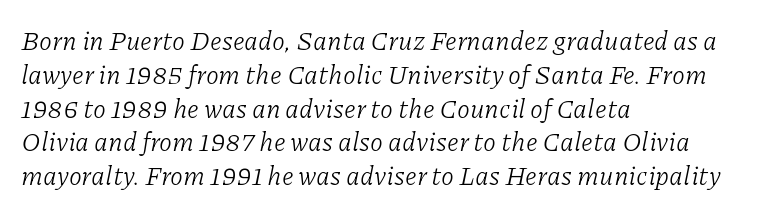
{"italic": "yes", "lean": "right", "slant_degrees": 11, "bold": "no", "underline": "no", "align": "left", "line_spacing": "normal", "line_spacing_ratio": 1.3, "letter_spacing": "normal", "letter_spacing_em": 0.0, "glyph_px": 26}
